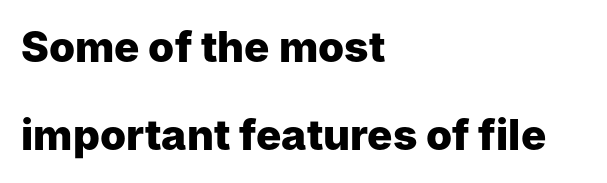
A typesetter would call this proportional, since set widths differ per character. Leading: increased. The typesetting leans heavy: a genuine bold. The specimen omits any rule beneath the text block's lines. Serif or sans? Sans — the stroke terminals are bare.
